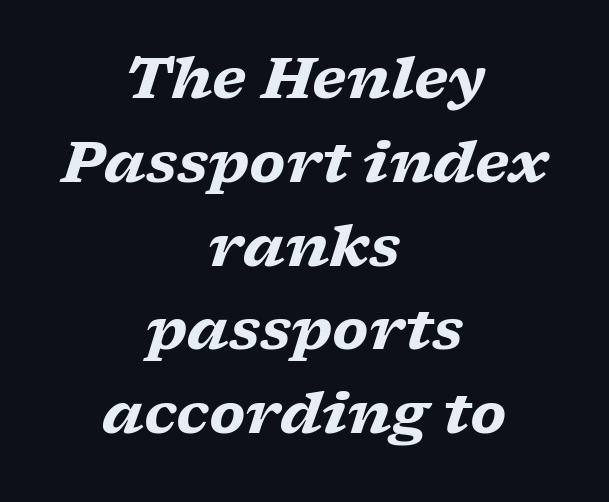
{"serif": "yes", "italic": "yes", "lean": "right", "slant_degrees": 17, "bold": "yes", "weight": "heavy", "width": "wide", "stroke_contrast": "low", "x_height": "medium", "monospaced": "no", "underline": "no", "align": "center", "line_spacing": "normal", "line_spacing_ratio": 1.47, "letter_spacing": "normal", "letter_spacing_em": 0.0, "glyph_px": 57}
